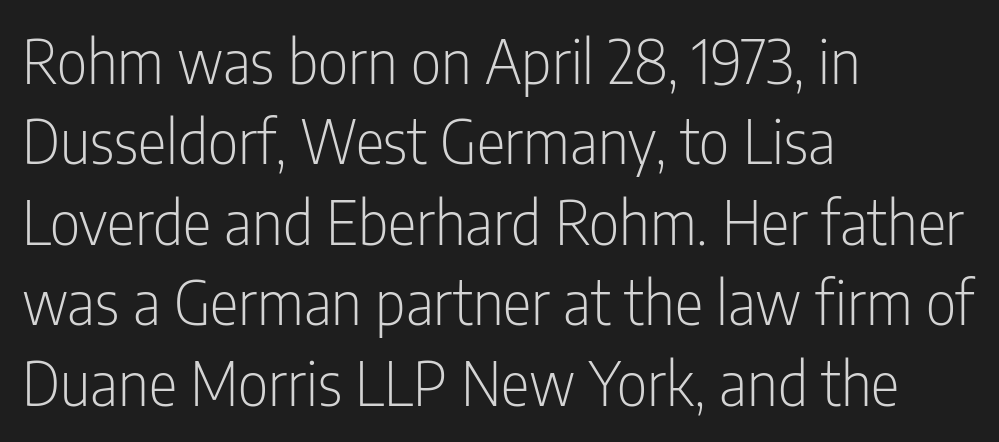
The image shows 60 px light, condensed sans-serif type, upright; set left-aligned, normal line spacing (1.34x), normal letter spacing, not underlined; low stroke contrast and a medium x-height.
